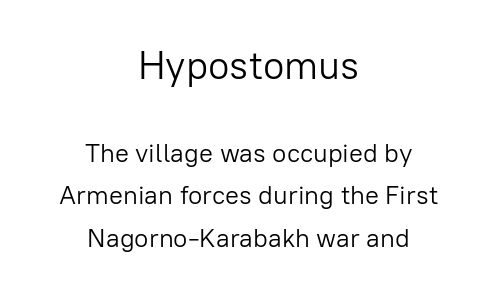
{"serif": "no", "italic": "no", "bold": "no", "weight": "light", "width": "normal", "stroke_contrast": "low", "x_height": "medium", "monospaced": "no", "underline": "no", "align": "center", "line_spacing": "normal", "line_spacing_ratio": 1.65, "letter_spacing": "normal", "letter_spacing_em": 0.0, "larger_block": "first", "size_ratio": 1.5, "glyph_px": 39}
